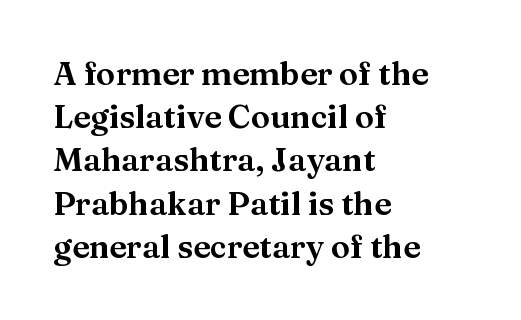
Q: Is the text italic (slanted)? A: No, it is upright.
Q: Is the typeface a serif or a sans-serif typeface? A: Serif.
Q: Is the text underlined? A: No.
Q: How is the paragraph aligned? A: Left-aligned.
Q: Is the spacing between letters normal or unusually wide? A: Normal.
Q: Is the spacing between lines tight, normal or loose? A: Normal.
Q: Width (condensed, normal, or wide)? A: Wide.
Q: Stroke contrast? A: Medium.
Q: x-height? A: Medium.
Q: Monospaced? A: No.
